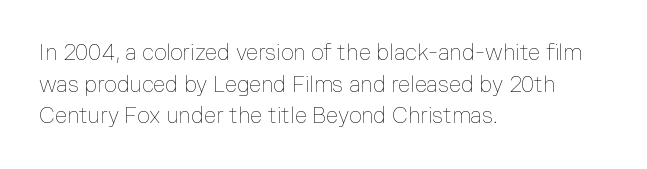
Ordinary non-slanted type is in use. Whoever set this chose a conventional vertical rhythm. Nothing unusual about the tracking: characters are spaced as the font intends. Every row of glyphs begins at an identical x-position on the left.
